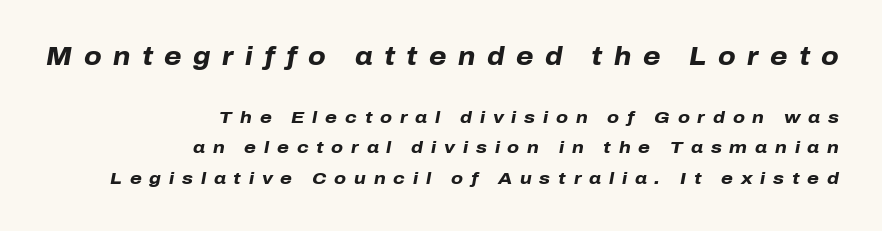
The image shows 25 px bold type, italic (leaning right); set right-aligned, line spacing 1.79x, unusually wide letter spacing (+0.46 em), not underlined; the first (top) block is 1.47x larger.
